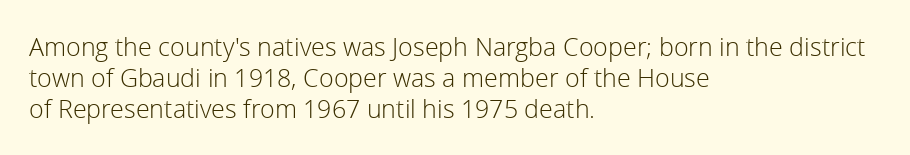
A light-to-regular cut is what we see here. Clear beneath every line of the passage. Vertical strokes here are truly vertical. The passage shown has conventional tracking throughout. Leftover space on each line is placed entirely after the last word.
